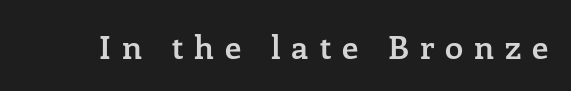
{"serif": "yes", "italic": "no", "bold": "semi", "weight": "semibold", "width": "normal", "stroke_contrast": "low", "x_height": "medium", "monospaced": "no", "underline": "no", "letter_spacing": "wide", "letter_spacing_em": 0.33, "glyph_px": 33}
